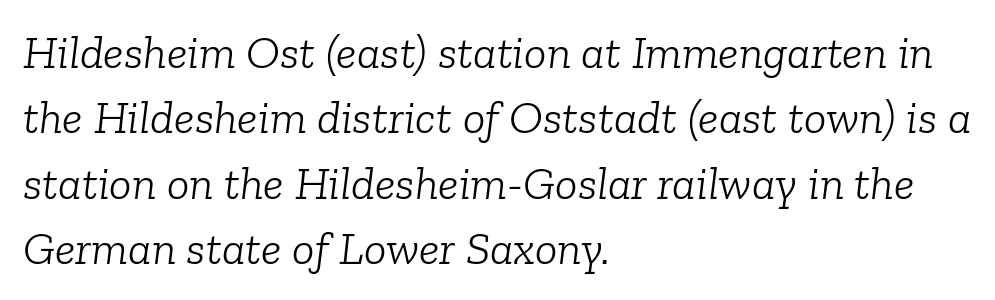
In terms of letterspacing, this is plain default setting. The zone under the glyphs is completely vacant. Slanted lettering throughout. Looks like regular typesetting: each glyph gets only the width it needs.
